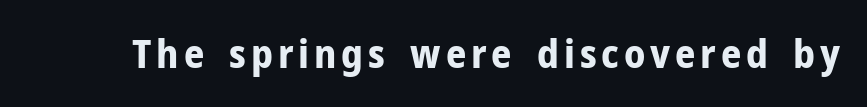
Q: Is the text bold? A: Yes.
Q: Is the text italic (slanted)? A: No, it is upright.
Q: Is the typeface a serif or a sans-serif typeface? A: Sans-serif.
Q: Is the text underlined? A: No.
Q: Width (condensed, normal, or wide)? A: Normal.
Q: Stroke contrast? A: Low.
Q: x-height? A: Medium.
Q: Monospaced? A: No.
